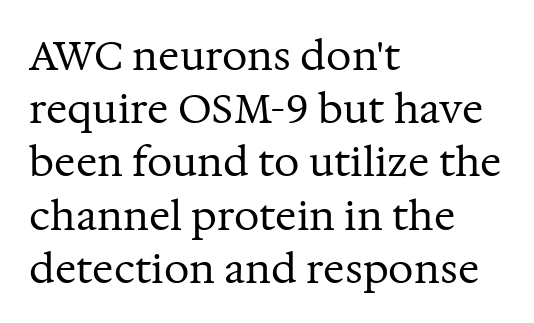
Examine the stroke ends and you'll spot serifs. Characters follow at the spacing the type designer built in. Note the varied advance widths — an 'i' is clearly narrower than an 'm'. Typeset ragged right — the left edge is the straight one.
